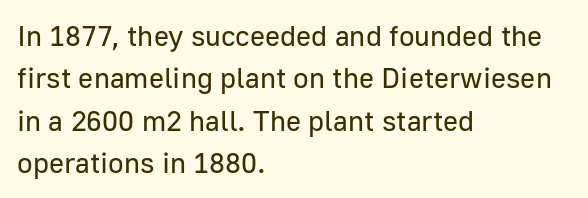
{"serif": "no", "italic": "no", "bold": "no", "weight": "regular", "width": "normal", "stroke_contrast": "low", "x_height": "medium", "monospaced": "no", "underline": "no", "align": "left", "line_spacing": "normal", "line_spacing_ratio": 1.46, "letter_spacing": "normal", "letter_spacing_em": 0.0, "glyph_px": 29}
